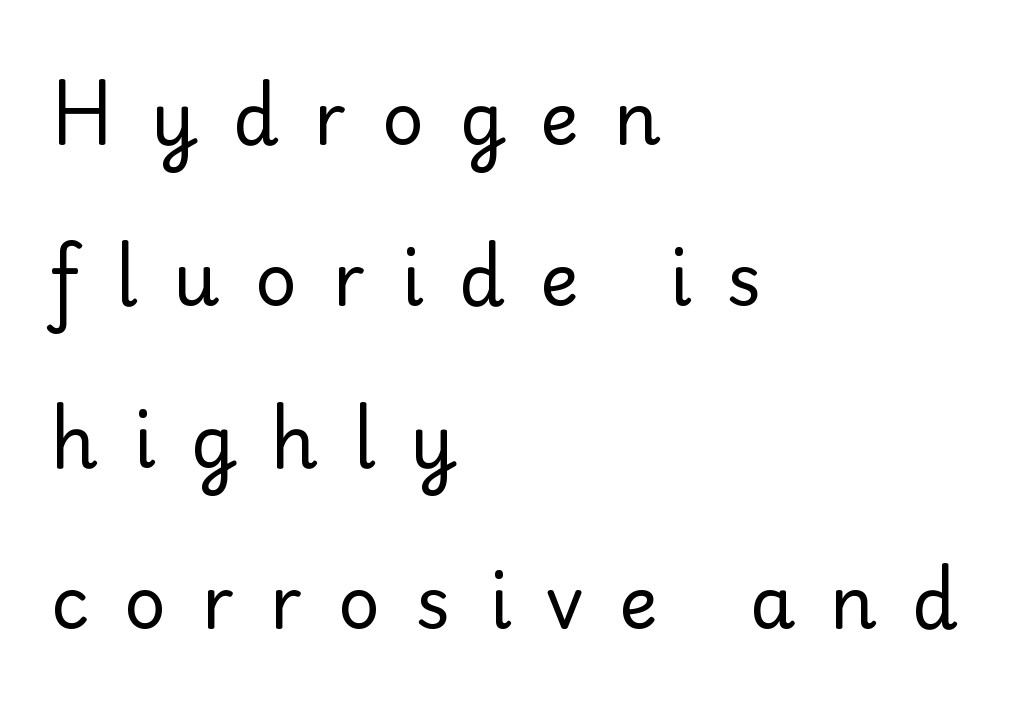
Note the varied advance widths — an 'i' is clearly narrower than an 'm'. Honestly, the rows look like they've been pulled way apart. You could only call the tracking loose — the letters float apart. This sample uses an upright cut, with every glyph sitting square on the baseline. Layout note: lines flush left. Nothing sits at the stroke ends, so this counts as sans-serif.
